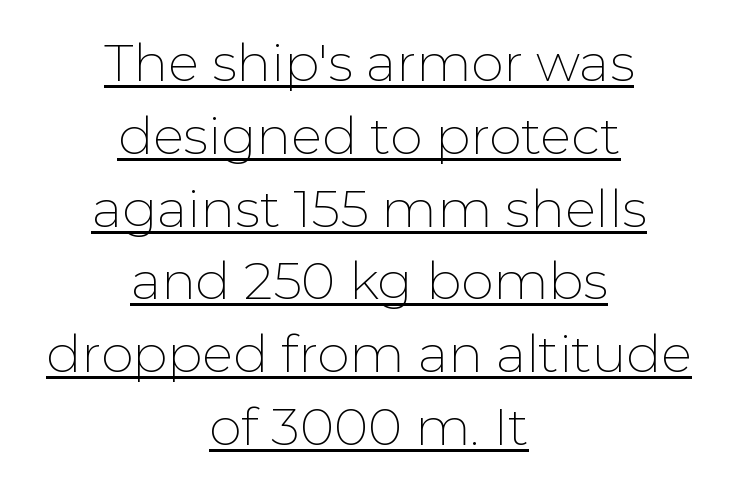
A student would call this center alignment; a typographer would say set centered. Does extra space separate the letters? No, they use regular spacing. Descenders here cross a horizontal rule under the line. No extra ink here — the face is not bold. Is this a fixed-width face? No — the glyphs have proportional, varying widths. Upright lettering throughout.
